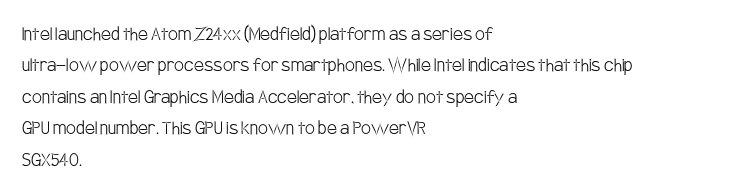
{"italic": "no", "bold": "no", "underline": "no", "align": "left", "line_spacing": "normal", "line_spacing_ratio": 1.43, "letter_spacing": "normal", "letter_spacing_em": 0.0, "glyph_px": 22}
